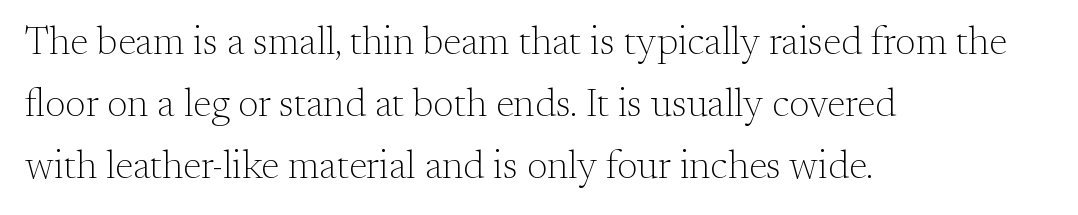
{"serif": "yes", "italic": "no", "bold": "no", "weight": "light", "width": "normal", "stroke_contrast": "medium", "x_height": "small", "monospaced": "no", "underline": "no", "align": "left", "line_spacing": "normal", "line_spacing_ratio": 1.59, "letter_spacing": "normal", "letter_spacing_em": 0.0, "glyph_px": 39}
